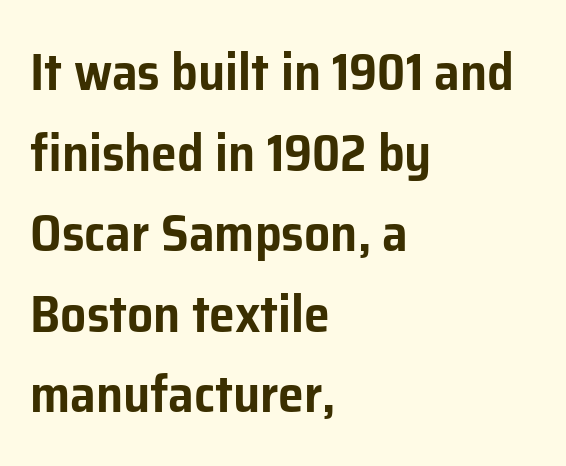
The text was rendered using a sans face with plain stroke endings. Is there much room between lines? A standard amount, neither cramped nor airy. The passage shown is typed in a proportional face where columns would drift. A typesetter would call this zero additional tracking. Descenders are the only things crossing below the line.
